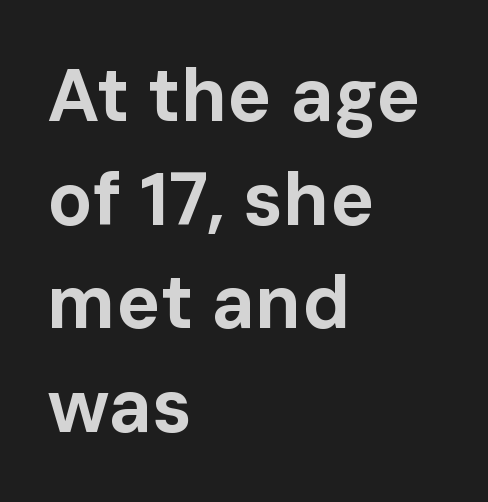
Q: Is the text bold? A: Yes.
Q: Is the text italic (slanted)? A: No, it is upright.
Q: Is the typeface a serif or a sans-serif typeface? A: Sans-serif.
Q: Is the text underlined? A: No.
Q: How is the paragraph aligned? A: Left-aligned.
Q: Is the spacing between letters normal or unusually wide? A: Normal.
Q: Is the spacing between lines tight, normal or loose? A: Normal.
Q: Width (condensed, normal, or wide)? A: Normal.
Q: Stroke contrast? A: Low.
Q: x-height? A: Medium.
Q: Monospaced? A: No.
